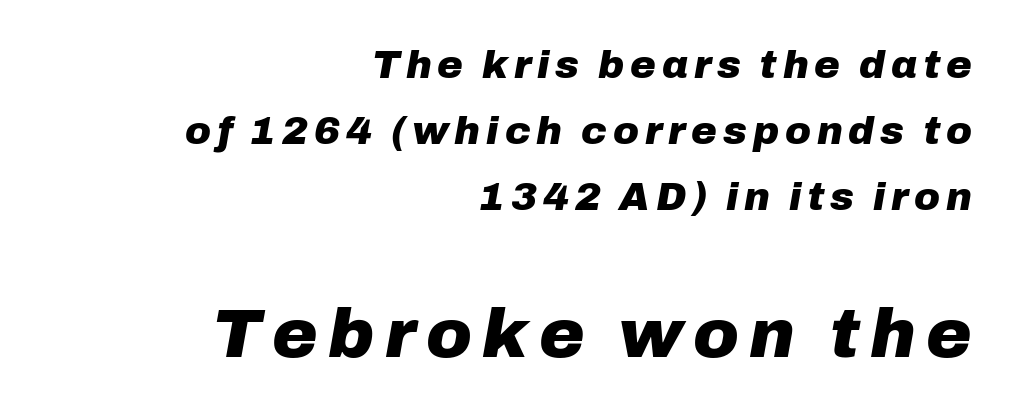
Q: Is the text bold? A: Yes.
Q: Is the text italic (slanted)? A: Yes, it leans right by about 10 degrees.
Q: Is the text underlined? A: No.
Q: How is the paragraph aligned? A: Right-aligned.
Q: Is the spacing between lines tight, normal or loose? A: Normal.
Q: Which block of text is set in a larger size, the first (top) or the second (bottom)? A: The second (bottom) one.
Q: Width (condensed, normal, or wide)? A: Normal.
Q: Stroke contrast? A: Low.
Q: x-height? A: Medium.
Q: Monospaced? A: No.
